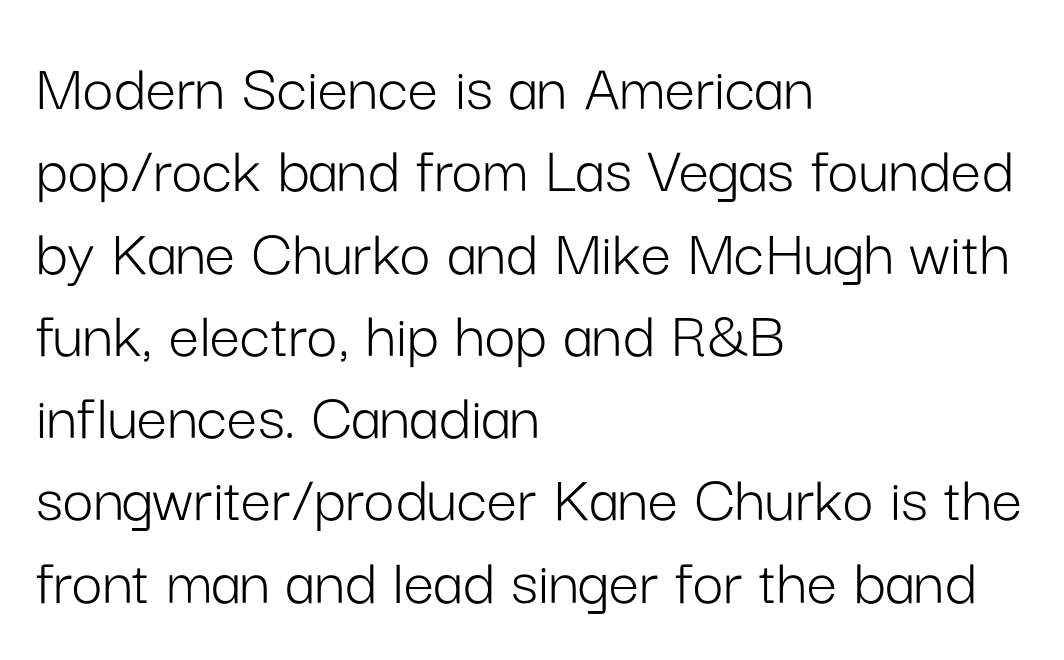
Q: Is the text bold? A: No.
Q: Is the text italic (slanted)? A: No, it is upright.
Q: Is the typeface a serif or a sans-serif typeface? A: Sans-serif.
Q: Is the text underlined? A: No.
Q: How is the paragraph aligned? A: Left-aligned.
Q: Is the spacing between letters normal or unusually wide? A: Normal.
Q: Width (condensed, normal, or wide)? A: Normal.
Q: Stroke contrast? A: Low.
Q: x-height? A: Medium.
Q: Monospaced? A: No.
